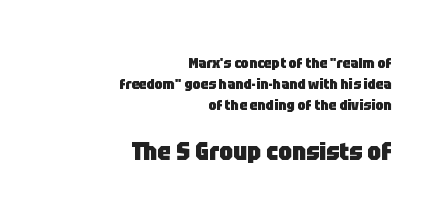
{"italic": "no", "bold": "yes", "underline": "no", "align": "right", "line_spacing": "normal", "line_spacing_ratio": 1.49, "letter_spacing": "normal", "letter_spacing_em": 0.0, "larger_block": "second", "size_ratio": 1.71, "glyph_px": 24}
